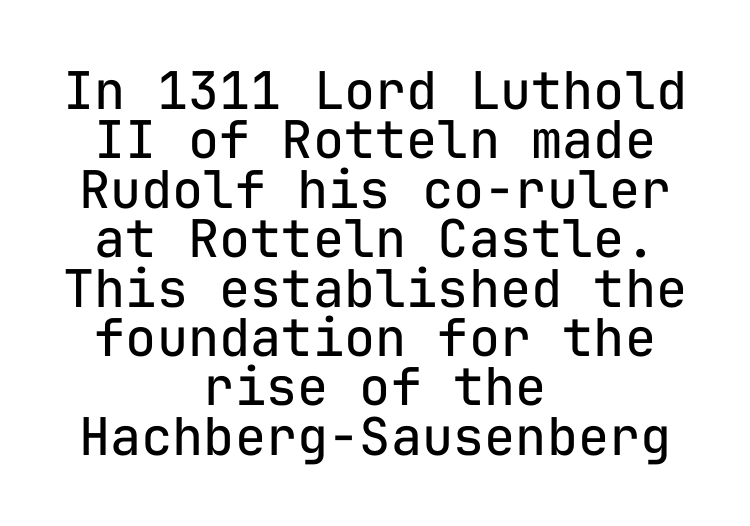
Check under the words: just untouched page. Weight: not bold — regular or lighter. One-word summary of the alignment: center. The face used here is monospaced, like something from a code editor.
